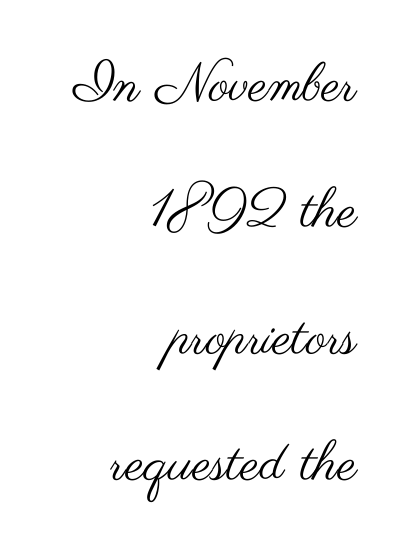
Q: Is the text bold? A: No.
Q: Is the text italic (slanted)? A: Yes.
Q: Is the typeface a serif or a sans-serif typeface? A: Sans-serif.
Q: Is the text underlined? A: No.
Q: How is the paragraph aligned? A: Right-aligned.
Q: Is the spacing between letters normal or unusually wide? A: Normal.
Q: Is the spacing between lines tight, normal or loose? A: Loose.
Q: Width (condensed, normal, or wide)? A: Wide.
Q: Stroke contrast? A: Medium.
Q: x-height? A: Small.
Q: Monospaced? A: No.
